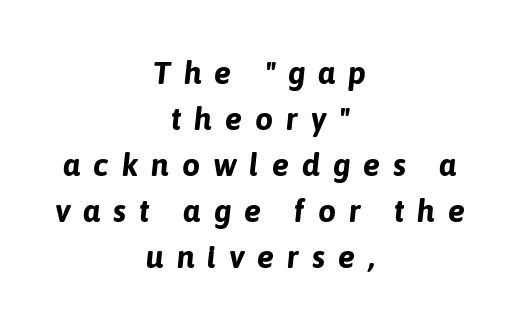
The image shows 32 px bold type, italic (leaning right); set centered, normal line spacing (1.44x), unusually wide letter spacing (+0.4 em), not underlined; low stroke contrast and a medium x-height.
